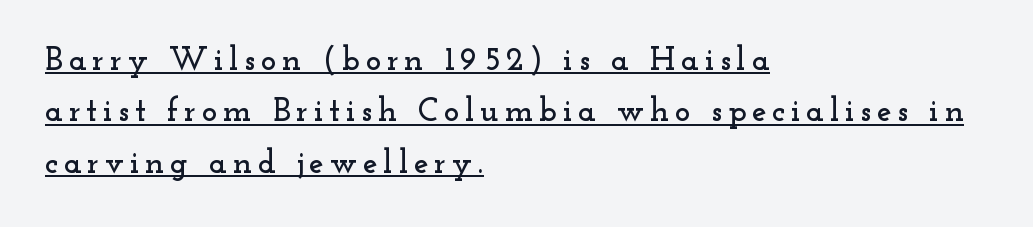
{"serif": "yes", "italic": "no", "width": "wide", "stroke_contrast": "low", "x_height": "small", "monospaced": "no", "underline": "yes", "align": "left", "line_spacing": "normal", "line_spacing_ratio": 1.56, "glyph_px": 33}
